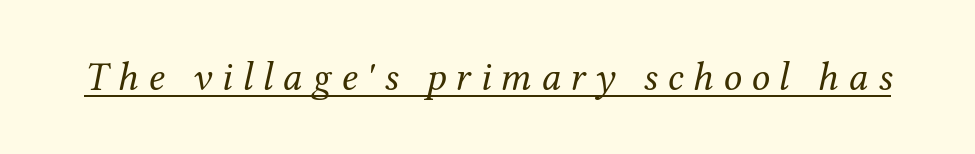
{"serif": "yes", "italic": "yes", "lean": "right", "slant_degrees": 12, "bold": "no", "weight": "regular", "width": "normal", "stroke_contrast": "medium", "x_height": "medium", "monospaced": "no", "underline": "yes", "letter_spacing": "wide", "letter_spacing_em": 0.23, "glyph_px": 41}
